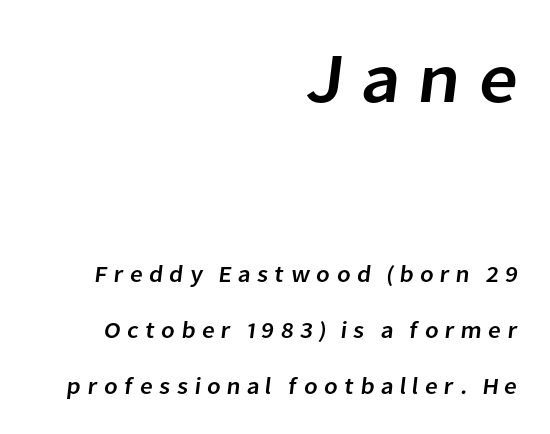
Q: Is the typeface a serif or a sans-serif typeface? A: Sans-serif.
Q: Is the text underlined? A: No.
Q: How is the paragraph aligned? A: Right-aligned.
Q: Is the spacing between letters normal or unusually wide? A: Unusually wide.
Q: Is the spacing between lines tight, normal or loose? A: Loose.
Q: Which block of text is set in a larger size, the first (top) or the second (bottom)? A: The first (top) one.
Q: Width (condensed, normal, or wide)? A: Normal.
Q: Stroke contrast? A: Low.
Q: x-height? A: Medium.
Q: Monospaced? A: No.
